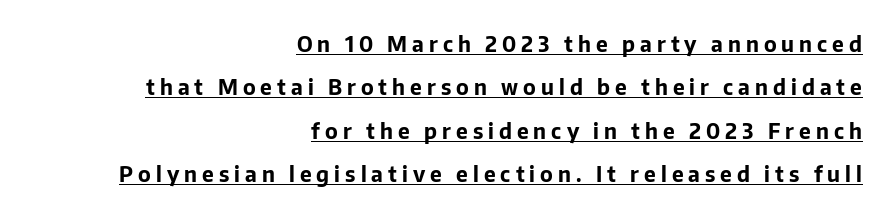
The image shows 21 px bold type, upright; set right-aligned, loose line spacing (2.07x), unusually wide letter spacing (+0.24 em), underlined.
